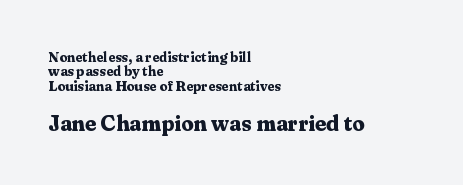
The image shows 22 px bold type, upright; set left-aligned, tight line spacing (1.03x), normal letter spacing, not underlined; the second (bottom) block is 1.57x larger.
